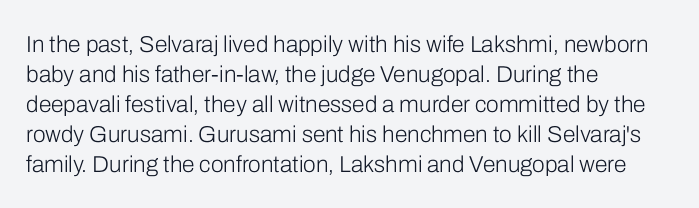
{"italic": "no", "bold": "no", "underline": "no", "align": "left", "line_spacing": "normal", "line_spacing_ratio": 1.3, "letter_spacing": "normal", "letter_spacing_em": 0.0, "glyph_px": 23}
